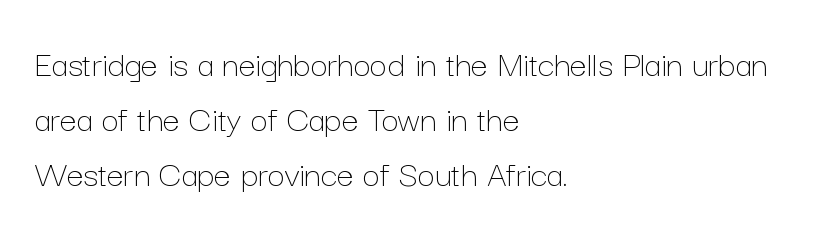
The image shows 38 px thin type, upright; set left-aligned, normal line spacing (1.45x), normal letter spacing, not underlined; low stroke contrast and a medium x-height.
